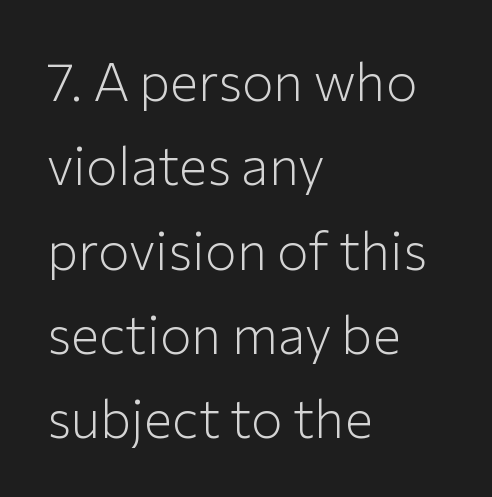
{"serif": "no", "italic": "no", "bold": "no", "weight": "light", "width": "normal", "stroke_contrast": "low", "x_height": "medium", "monospaced": "no", "underline": "no", "align": "left", "line_spacing": "normal", "line_spacing_ratio": 1.59, "letter_spacing": "normal", "letter_spacing_em": 0.0, "glyph_px": 53}
